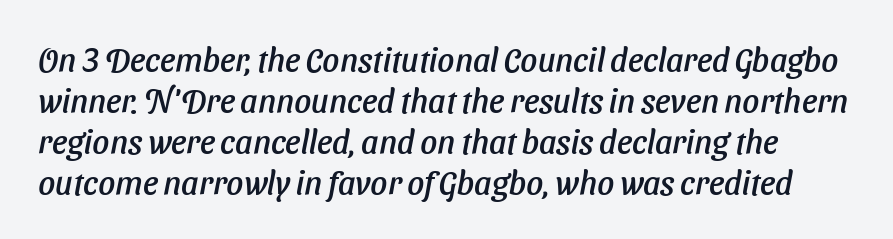
{"width": "normal", "stroke_contrast": "low", "x_height": "medium", "monospaced": "no", "underline": "no", "line_spacing_ratio": 1.24, "letter_spacing": "normal", "letter_spacing_em": 0.0, "glyph_px": 33}
